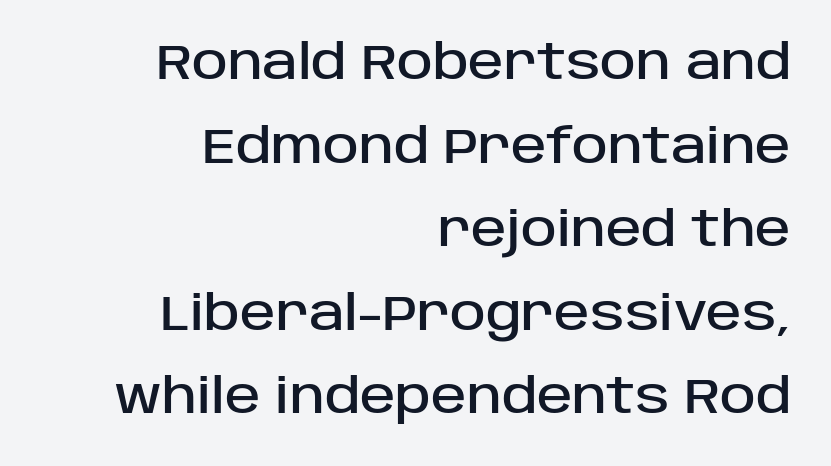
The image shows 48 px sans-serif type, upright; set right-aligned, line spacing 1.74x, normal letter spacing, not underlined; low stroke contrast and a large x-height.
